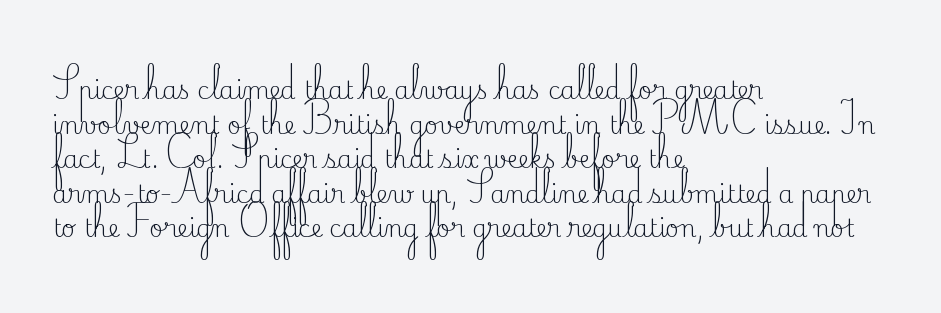
The image shows 24 px text type, upright; set left-aligned, normal line spacing (1.44x), normal letter spacing, not underlined.
